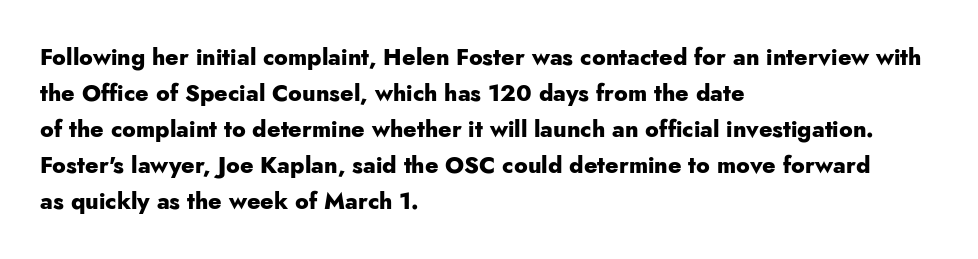
{"italic": "no", "bold": "yes", "underline": "no", "align": "left", "line_spacing": "normal", "line_spacing_ratio": 1.57, "letter_spacing": "normal", "letter_spacing_em": 0.0, "glyph_px": 23}
